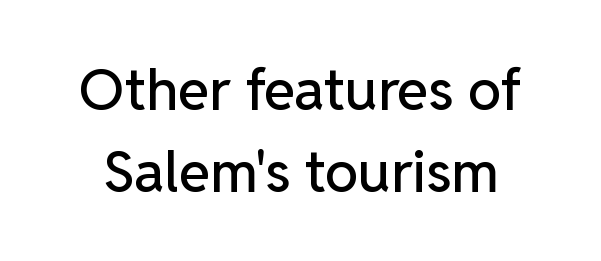
Q: Is the text italic (slanted)? A: No, it is upright.
Q: Is the typeface a serif or a sans-serif typeface? A: Sans-serif.
Q: Is the text underlined? A: No.
Q: Is the spacing between letters normal or unusually wide? A: Normal.
Q: Is the spacing between lines tight, normal or loose? A: Normal.
Q: Width (condensed, normal, or wide)? A: Normal.
Q: Stroke contrast? A: Low.
Q: x-height? A: Medium.
Q: Monospaced? A: No.
